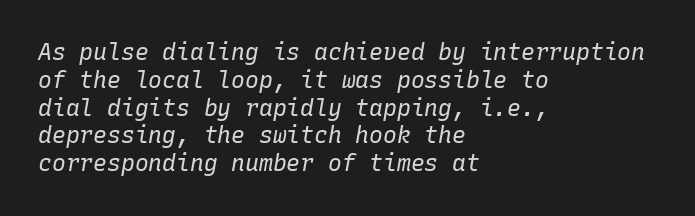
Standard letterfit; no display-style spreading of the glyphs. Italic: yes, the glyphs are oblique. Alignment: flush left. Is this a heavy cut? Hardly; it is regular or lighter.
